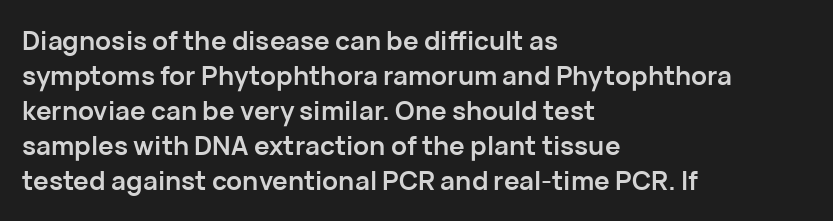
The image shows 26 px bold type, upright; set left-aligned, normal line spacing (1.35x), normal letter spacing, not underlined.
